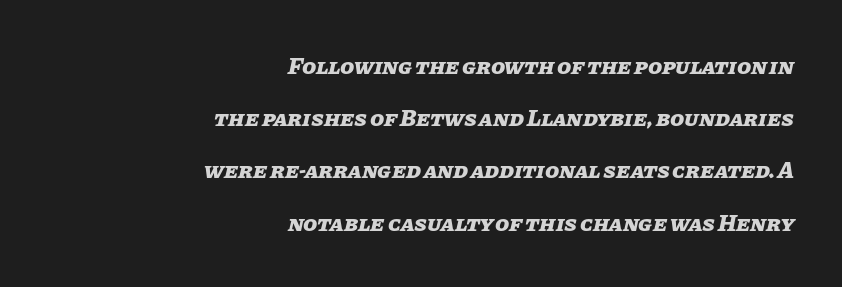
Rows of type keep a wide berth in the vertical direction. The glyphs have the mass of a bold cut. Letters rest on an invisible, unmarked baseline. Slant detected: the letters are inclined.
